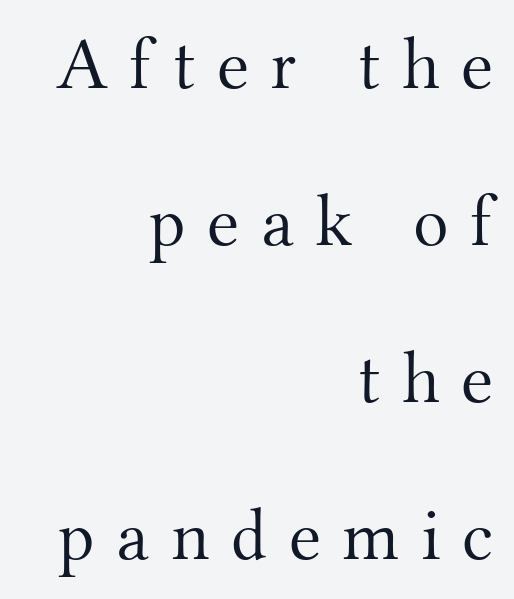
The image shows 74 px light serif type, upright; set right-aligned, loose line spacing (2.12x), unusually wide letter spacing (+0.29 em), not underlined; medium stroke contrast and a small x-height.
